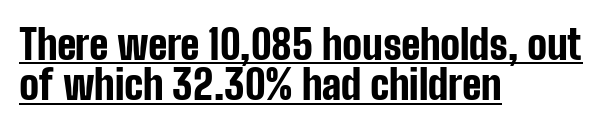
{"serif": "no", "italic": "no", "bold": "yes", "weight": "bold", "width": "condensed", "stroke_contrast": "low", "x_height": "medium", "monospaced": "no", "underline": "yes", "align": "left", "line_spacing": "tight", "line_spacing_ratio": 0.98, "letter_spacing": "normal", "letter_spacing_em": 0.0, "glyph_px": 41}
